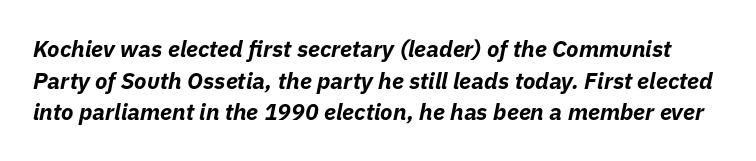
The image shows 23 px bold type, italic (leaning right); set normal line spacing (1.37x), normal letter spacing, not underlined.
